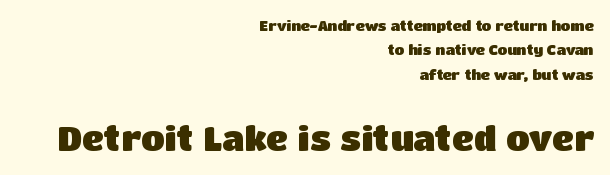
The image shows 34 px heavy sans-serif type, upright; set right-aligned, line spacing 1.74x, normal letter spacing, not underlined; the second (bottom) block is 2.43x larger; low stroke contrast and a large x-height.
